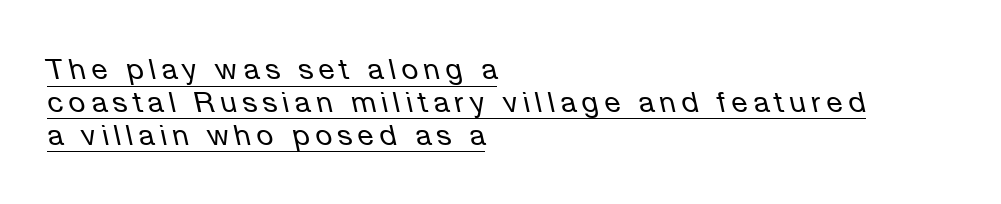
The image shows 29 px regular-weight type, italic (leaning left); set left-aligned, tight line spacing (1.13x), unusually wide letter spacing (+0.2 em), underlined; low stroke contrast and a medium x-height.
